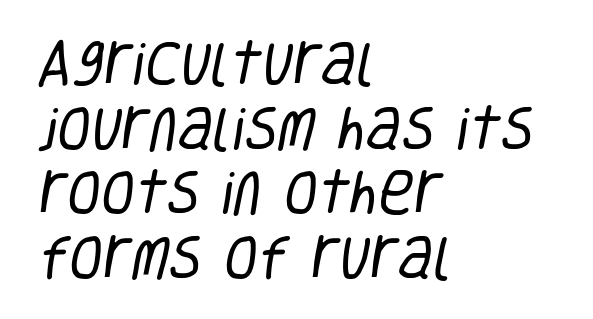
Q: Is the text bold? A: No.
Q: Is the typeface a serif or a sans-serif typeface? A: Sans-serif.
Q: Is the text underlined? A: No.
Q: How is the paragraph aligned? A: Left-aligned.
Q: Is the spacing between letters normal or unusually wide? A: Normal.
Q: Is the spacing between lines tight, normal or loose? A: Normal.
Q: Width (condensed, normal, or wide)? A: Condensed.
Q: Stroke contrast? A: Low.
Q: x-height? A: Large.
Q: Monospaced? A: No.
